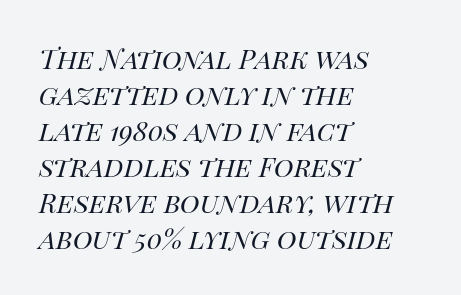
Q: Is the text bold? A: No.
Q: Is the text italic (slanted)? A: Yes, it leans right by about 14 degrees.
Q: Is the text underlined? A: No.
Q: How is the paragraph aligned? A: Left-aligned.
Q: Is the spacing between letters normal or unusually wide? A: Normal.
Q: Is the spacing between lines tight, normal or loose? A: Normal.
